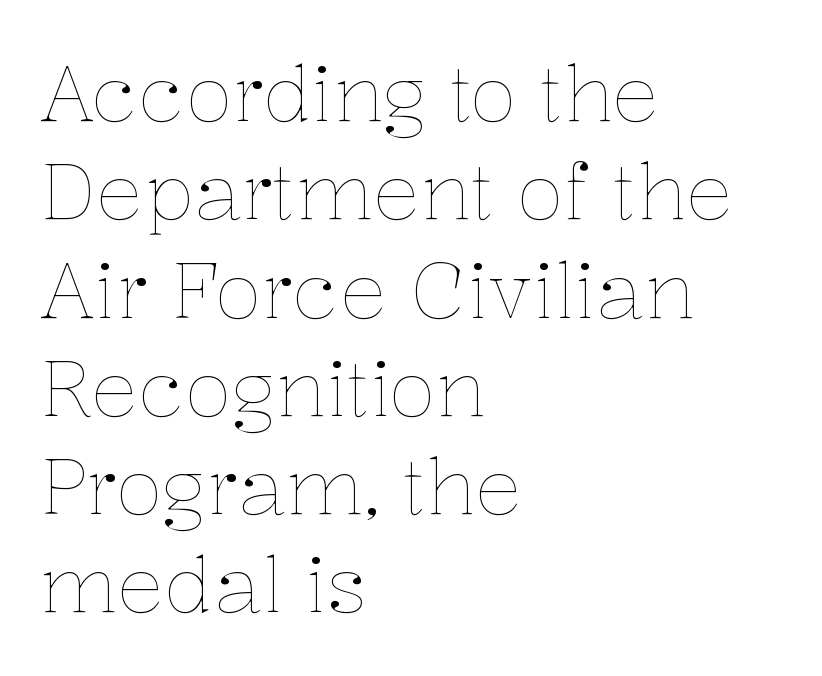
{"italic": "no", "bold": "no", "weight": "thin", "width": "normal", "stroke_contrast": "low", "x_height": "medium", "monospaced": "no", "underline": "no", "align": "left", "line_spacing": "normal", "line_spacing_ratio": 1.26, "letter_spacing": "normal", "letter_spacing_em": 0.0, "glyph_px": 78}
